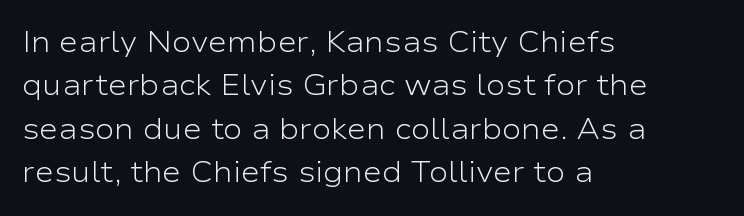
The image shows 29 px light, wide sans-serif type, upright; set left-aligned, normal line spacing (1.5x), normal letter spacing, not underlined; low stroke contrast and a medium x-height.
